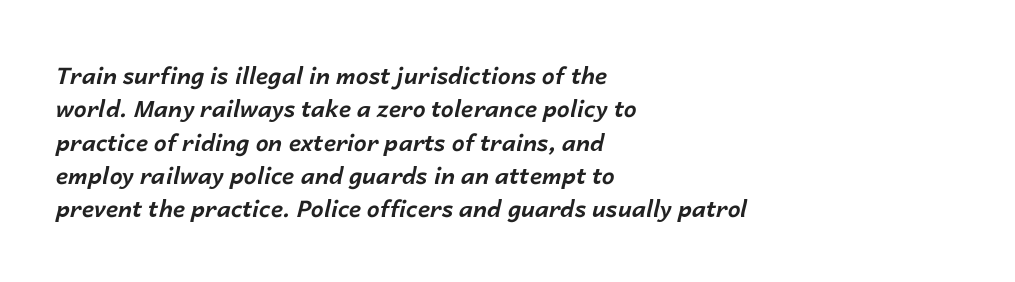
The image shows 23 px bold type, italic (leaning right); set left-aligned, normal line spacing (1.45x), normal letter spacing, not underlined.
